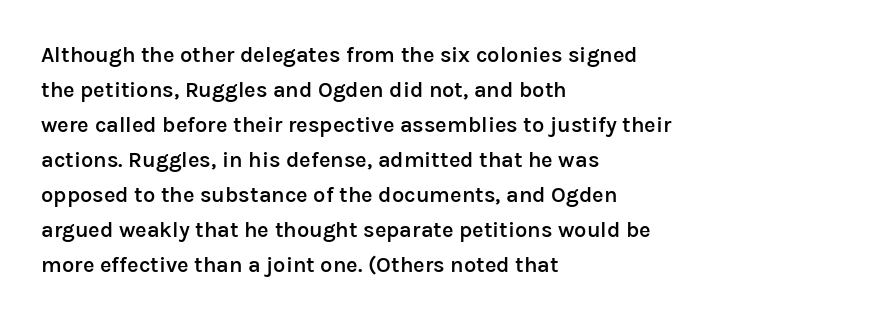
Q: Is the text bold? A: Semi-bold.
Q: Is the text italic (slanted)? A: No, it is upright.
Q: Is the text underlined? A: No.
Q: How is the paragraph aligned? A: Left-aligned.
Q: Is the spacing between letters normal or unusually wide? A: Normal.
Q: Is the spacing between lines tight, normal or loose? A: Normal.
